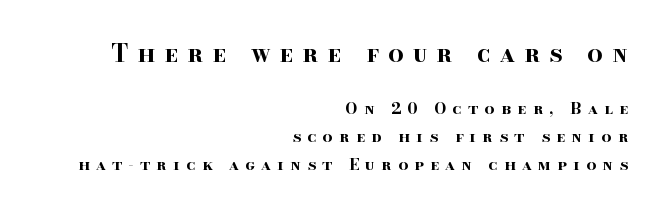
The image shows 24 px bold type, upright; set right-aligned, line spacing 1.74x, unusually wide letter spacing (+0.39 em), not underlined; the first (top) block is 1.5x larger.
